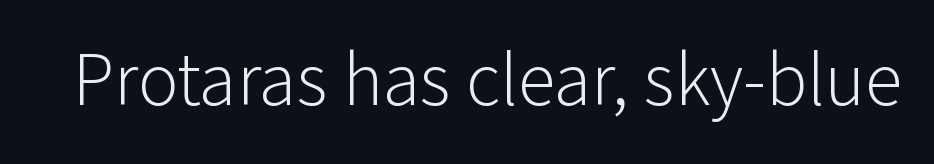
Q: Is the text bold? A: No.
Q: Is the text italic (slanted)? A: No, it is upright.
Q: Is the typeface a serif or a sans-serif typeface? A: Sans-serif.
Q: Is the text underlined? A: No.
Q: Is the spacing between letters normal or unusually wide? A: Normal.
Q: Width (condensed, normal, or wide)? A: Normal.
Q: Stroke contrast? A: Low.
Q: x-height? A: Medium.
Q: Monospaced? A: No.
